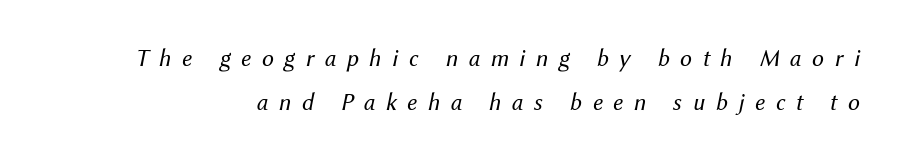
Words float on clear page, feet unadorned. Stroke mass is kept to a normal reading level or below. Letter spacing: wide. When letters slant like this, we call the style italic.
